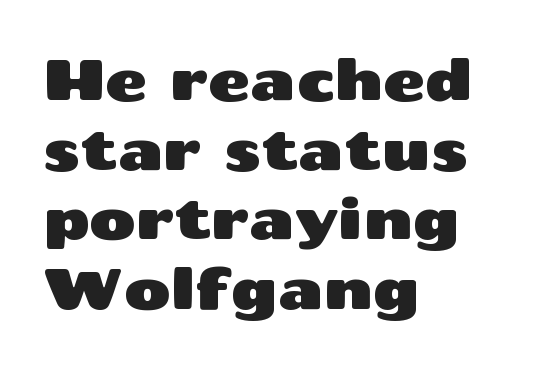
{"serif": "no", "italic": "no", "width": "wide", "stroke_contrast": "medium", "x_height": "medium", "monospaced": "no", "underline": "no", "align": "left", "line_spacing_ratio": 1.22, "letter_spacing": "normal", "letter_spacing_em": 0.0, "glyph_px": 57}
